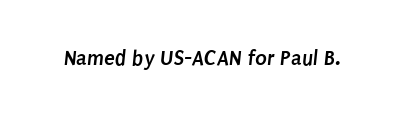
{"bold": "yes", "underline": "no", "letter_spacing": "normal", "letter_spacing_em": 0.0, "glyph_px": 22}
